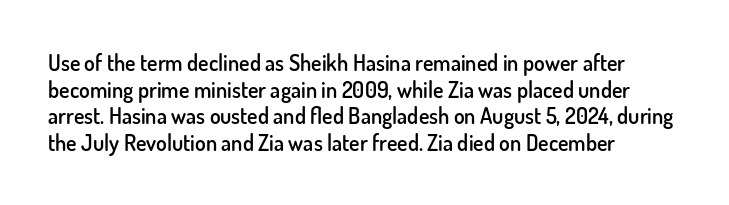
{"italic": "no", "bold": "semi", "underline": "no", "align": "left", "line_spacing_ratio": 1.21, "letter_spacing": "normal", "letter_spacing_em": 0.0, "glyph_px": 22}
